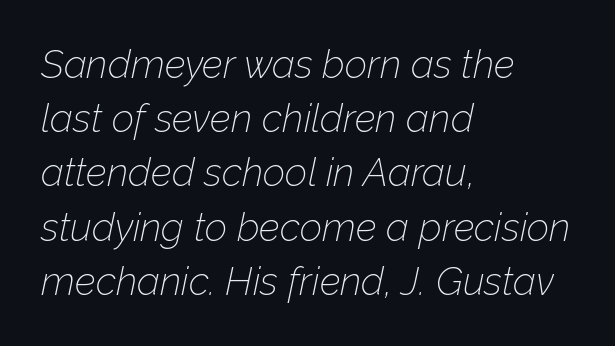
In terms of posture, this sample is oblique. The passage shown is not underscored anywhere. Line spacing here is normal. Spacing verdict: proportional, widths tailored to each character. Each line starts at the same left margin while the right side varies. Vertical stems look standard width or narrower in stroke.
